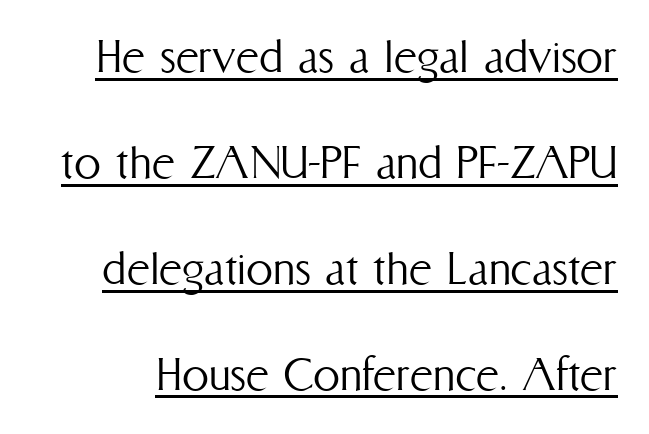
The image shows 54 px light, condensed type, upright; set loose line spacing (1.96x), normal letter spacing, underlined; medium stroke contrast and a medium x-height.
